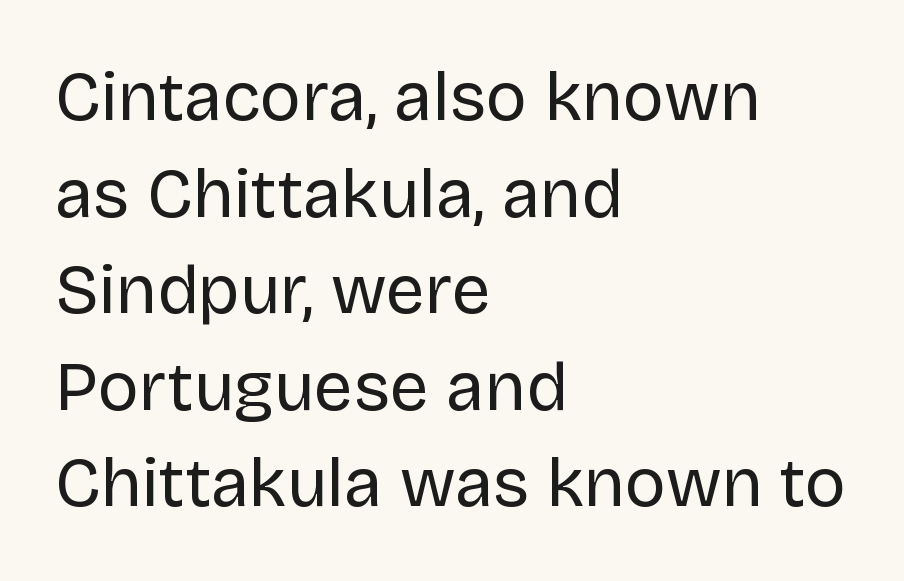
The image shows 69 px regular-weight sans-serif type, upright; set left-aligned, normal line spacing (1.4x), normal letter spacing, not underlined; low stroke contrast and a large x-height.
